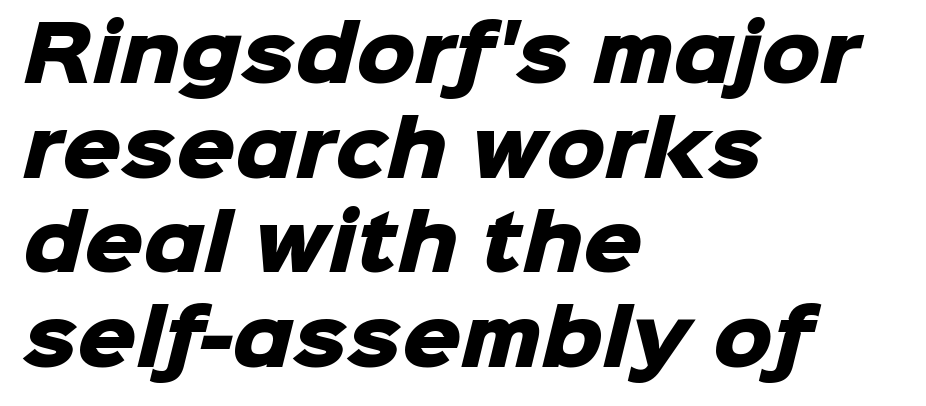
The image shows 74 px heavy sans-serif type; set left-aligned, normal line spacing (1.28x), normal letter spacing, not underlined; low stroke contrast and a medium x-height.
